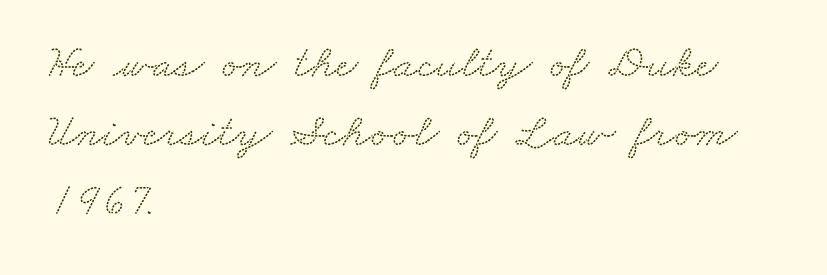
The image shows 47 px wide serif type; set left-aligned, normal line spacing (1.47x), normal letter spacing, not underlined; low stroke contrast and a small x-height.
